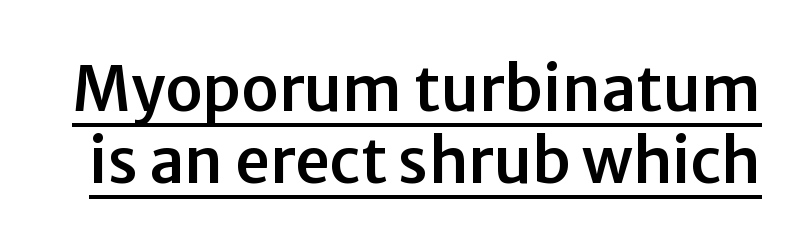
The image shows 62 px sans-serif type, upright; set line spacing 1.16x, normal letter spacing, underlined; low stroke contrast and a medium x-height.
